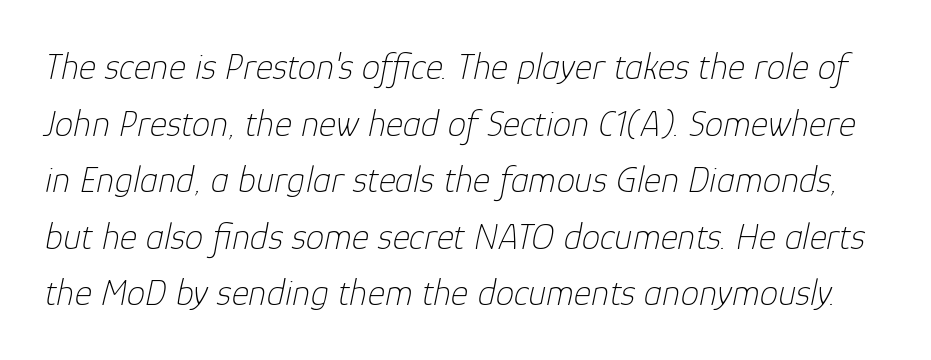
The image shows 37 px thin type, italic (leaning right); set normal line spacing (1.53x), normal letter spacing, not underlined; low stroke contrast and a medium x-height.
